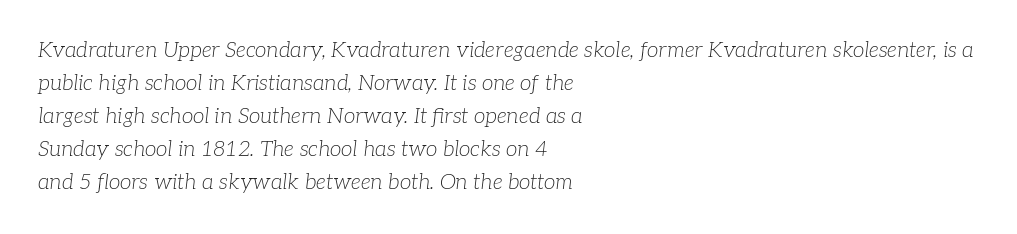
Q: Is the text bold? A: No.
Q: Is the text italic (slanted)? A: Yes, it leans right by about 7 degrees.
Q: Is the text underlined? A: No.
Q: How is the paragraph aligned? A: Left-aligned.
Q: Is the spacing between letters normal or unusually wide? A: Normal.
Q: Is the spacing between lines tight, normal or loose? A: Normal.
